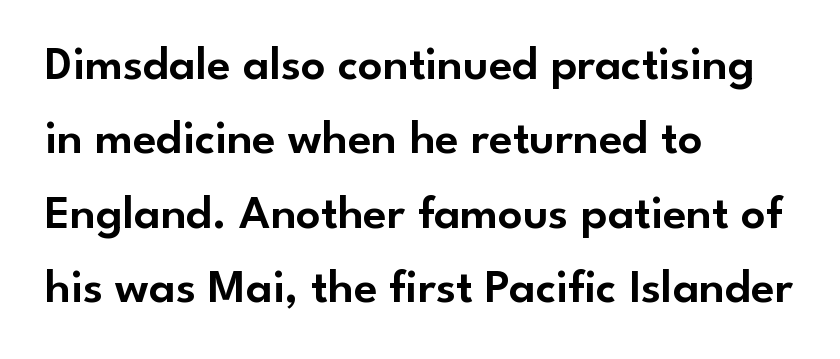
Q: Is the text italic (slanted)? A: No, it is upright.
Q: Is the typeface a serif or a sans-serif typeface? A: Sans-serif.
Q: Is the text underlined? A: No.
Q: How is the paragraph aligned? A: Left-aligned.
Q: Is the spacing between letters normal or unusually wide? A: Normal.
Q: Is the spacing between lines tight, normal or loose? A: Normal.
Q: Width (condensed, normal, or wide)? A: Normal.
Q: Stroke contrast? A: Low.
Q: x-height? A: Small.
Q: Monospaced? A: No.
